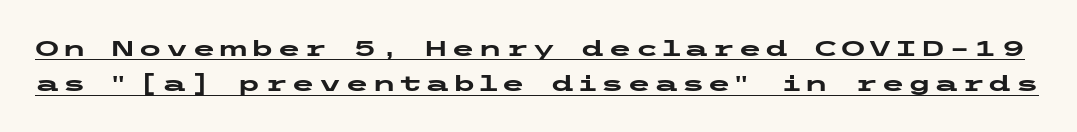
Q: Is the text bold? A: Yes.
Q: Is the text italic (slanted)? A: No, it is upright.
Q: Is the text underlined? A: Yes.
Q: Is the spacing between lines tight, normal or loose? A: Normal.
